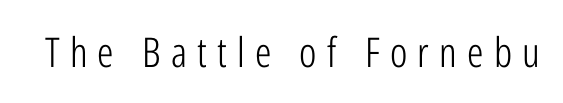
{"serif": "no", "italic": "no", "bold": "no", "weight": "light", "width": "condensed", "stroke_contrast": "low", "x_height": "medium", "monospaced": "no", "underline": "no", "letter_spacing": "wide", "letter_spacing_em": 0.25, "glyph_px": 41}
